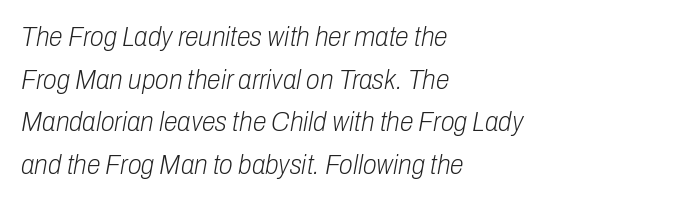
Q: Is the text bold? A: No.
Q: Is the text italic (slanted)? A: Yes, it leans right by about 10 degrees.
Q: Is the text underlined? A: No.
Q: How is the paragraph aligned? A: Left-aligned.
Q: Is the spacing between letters normal or unusually wide? A: Normal.
Q: Is the spacing between lines tight, normal or loose? A: Normal.
Q: Width (condensed, normal, or wide)? A: Condensed.
Q: Stroke contrast? A: Low.
Q: x-height? A: Medium.
Q: Monospaced? A: No.
